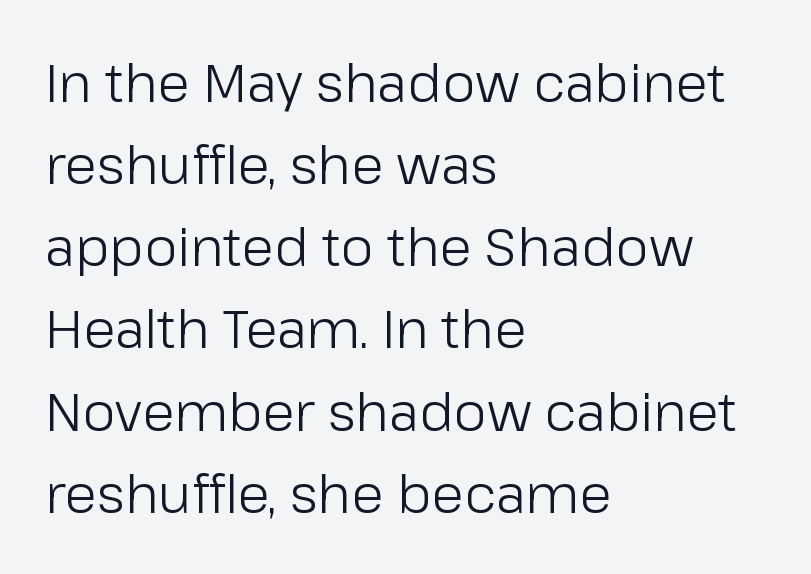
Q: Is the text bold? A: No.
Q: Is the text italic (slanted)? A: No, it is upright.
Q: Is the typeface a serif or a sans-serif typeface? A: Sans-serif.
Q: Is the text underlined? A: No.
Q: How is the paragraph aligned? A: Left-aligned.
Q: Is the spacing between letters normal or unusually wide? A: Normal.
Q: Is the spacing between lines tight, normal or loose? A: Normal.
Q: Width (condensed, normal, or wide)? A: Normal.
Q: Stroke contrast? A: Low.
Q: x-height? A: Medium.
Q: Monospaced? A: No.
